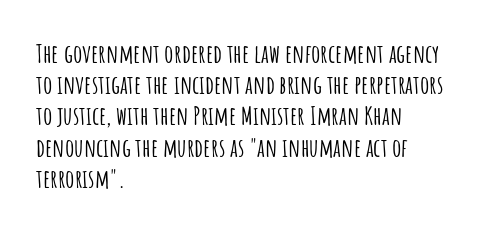
The passage is arranged the way most books set body copy — flush left. This is the regular roman posture of the typeface. The rendering keeps characters at their native spacing. Honestly, there is no underline to notice here at all.
